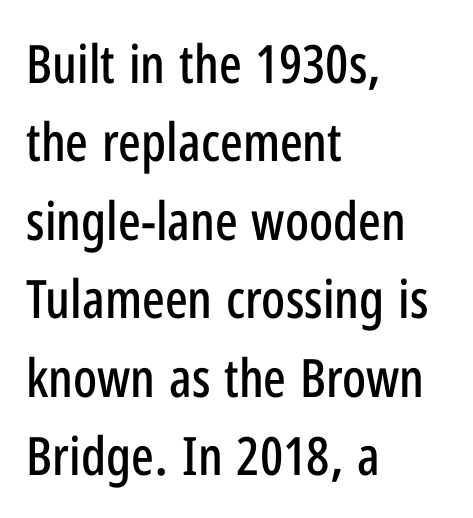
Here the designer chose a conventional face with non-uniform glyph widths. You can tell from the bare stems that sans-serif type was used. The setting favours the left margin, as ordinary paragraphs usually do. The letterforms sit shoulder to shoulder at normal distance. A typesetter would call this leading conventional body-copy spacing.
